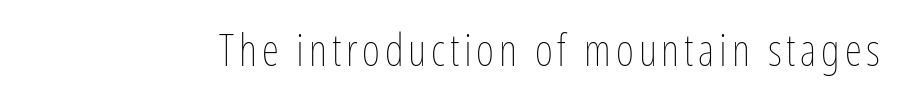
{"italic": "no", "bold": "no", "weight": "thin", "width": "condensed", "stroke_contrast": "low", "x_height": "medium", "monospaced": "no", "underline": "no", "glyph_px": 44}
